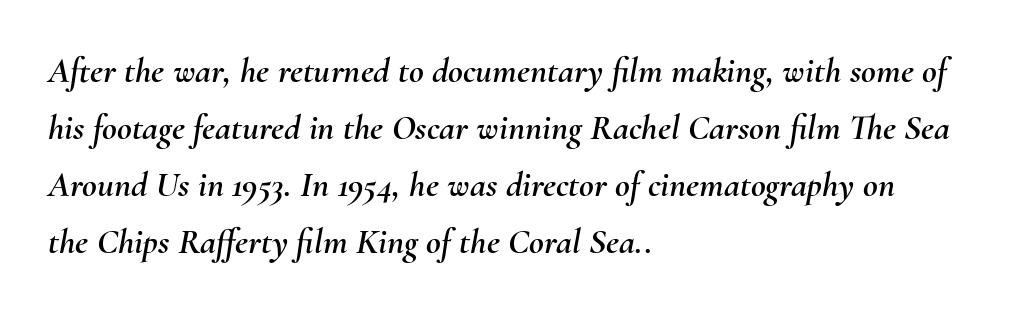
{"italic": "yes", "lean": "right", "slant_degrees": 10, "width": "normal", "stroke_contrast": "medium", "x_height": "small", "monospaced": "no", "underline": "no", "align": "left", "line_spacing": "normal", "line_spacing_ratio": 1.58, "letter_spacing": "normal", "letter_spacing_em": 0.0, "glyph_px": 36}
